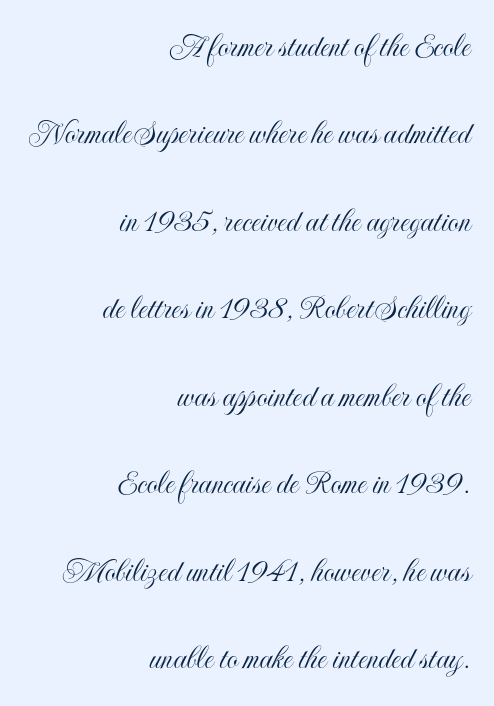
{"width": "condensed", "x_height": "small", "monospaced": "no", "underline": "no", "align": "right", "line_spacing": "loose", "line_spacing_ratio": 2.5, "letter_spacing": "normal", "letter_spacing_em": 0.0, "glyph_px": 35}
